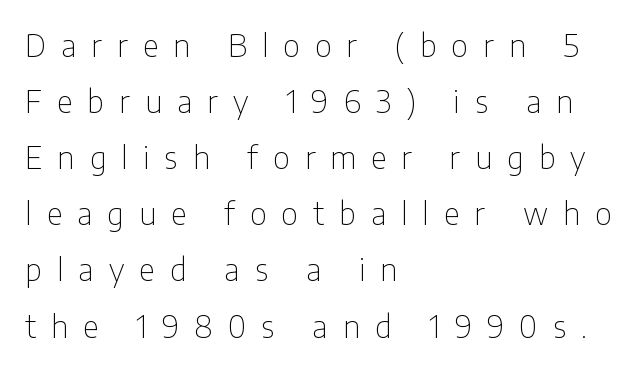
The image shows 31 px thin, condensed sans-serif type, upright; set left-aligned, line spacing 1.81x, unusually wide letter spacing (+0.49 em), not underlined; low stroke contrast and a medium x-height.
